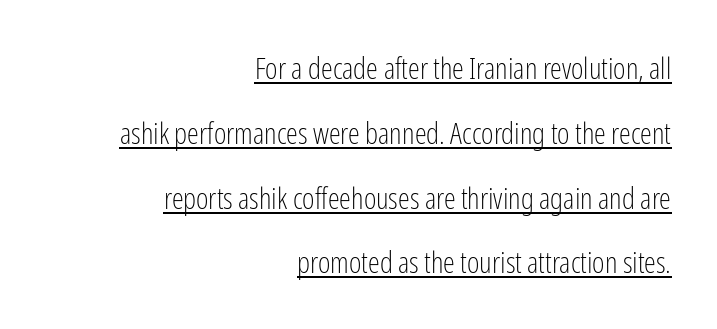
Short note: letters normally spaced. Are there feet on the stems? There aren't — it's a sans. Has an underline been added? It has. Reading down the column, the eye jumps a long way to each next line.
